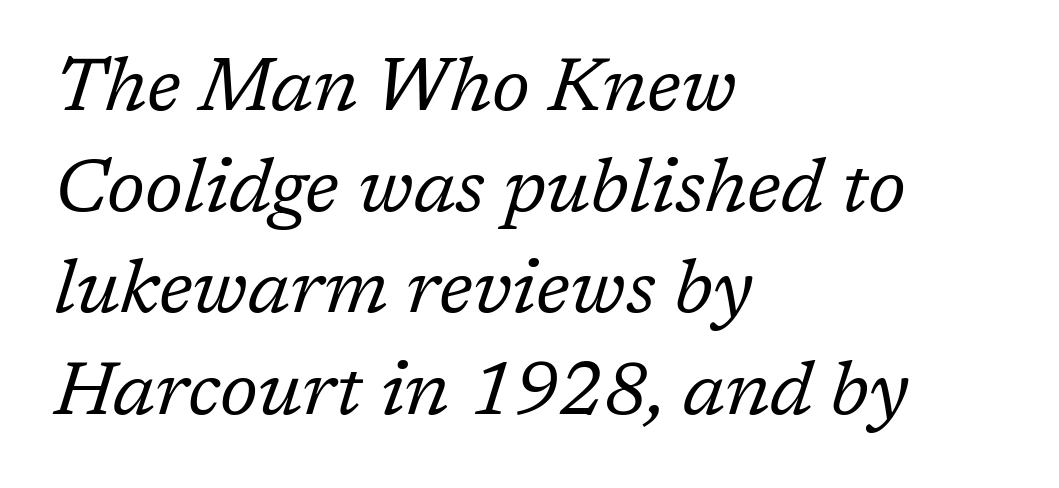
{"serif": "yes", "italic": "yes", "lean": "right", "slant_degrees": 17, "bold": "no", "weight": "regular", "width": "normal", "stroke_contrast": "low", "x_height": "medium", "monospaced": "no", "underline": "no", "align": "left", "line_spacing": "normal", "line_spacing_ratio": 1.35, "letter_spacing": "normal", "letter_spacing_em": 0.0, "glyph_px": 75}
